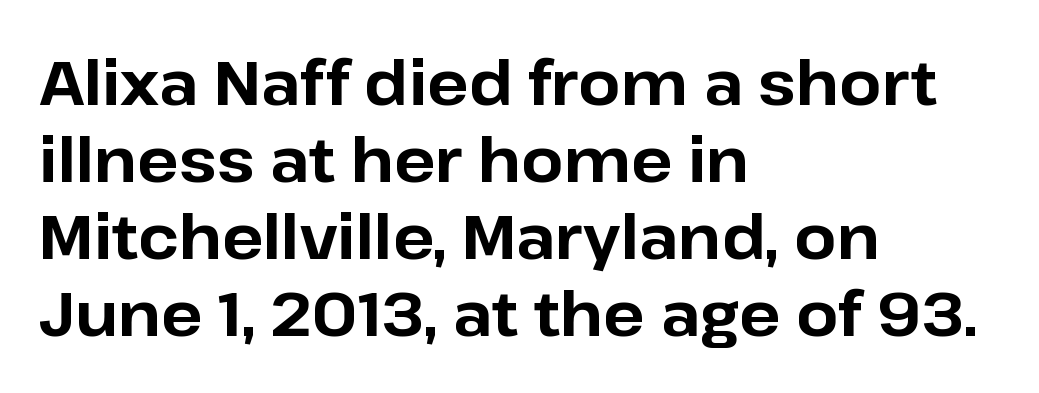
A full-strength bold gives these letters their thick strokes. The letters advance in unequal steps, a hallmark of proportional type. A classic flush-left, rag-right setting is used for this passage. Nothing sits at the stroke ends, so this counts as sans-serif.
